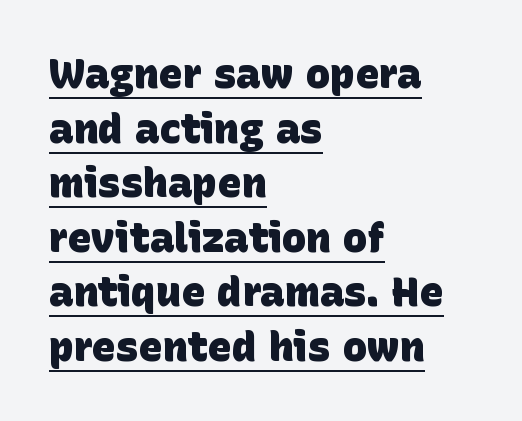
The image shows 41 px heavy sans-serif type; set left-aligned, normal line spacing (1.33x), normal letter spacing, underlined; low stroke contrast and a large x-height.
